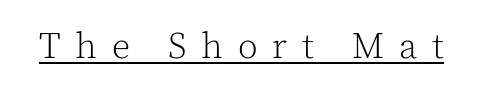
Each letter's strokes conclude with small projecting serifs. Descenders here cross a horizontal rule under the line. The passage shown has open, widely tracked lettering throughout. Varying glyph widths throughout — classic text-font behaviour. The face looks like a standard text weight, possibly lighter.
